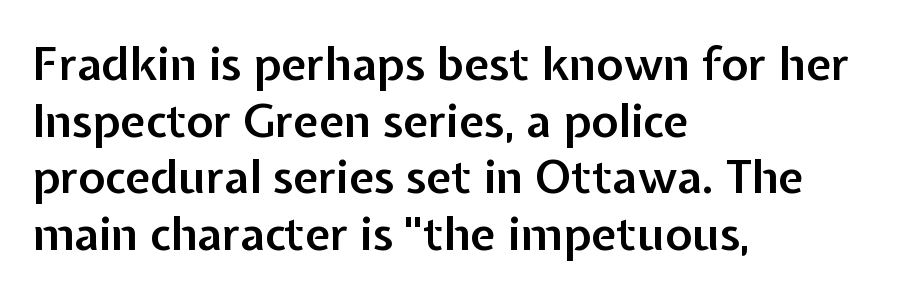
The image shows 46 px semibold sans-serif type, upright; set left-aligned, line spacing 1.23x, normal letter spacing, not underlined; low stroke contrast and a medium x-height.
